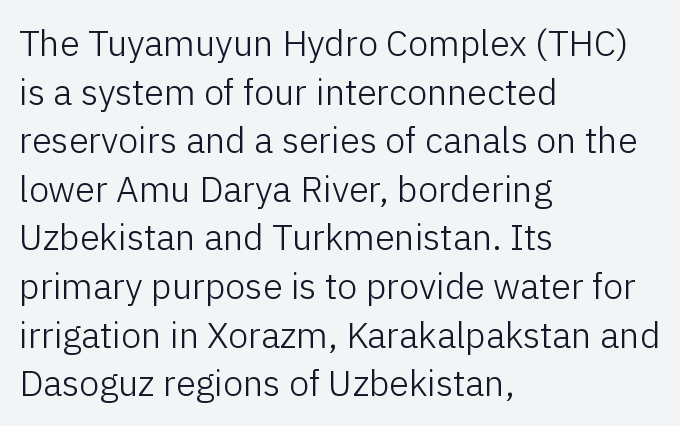
Q: Is the text bold? A: No.
Q: Is the text italic (slanted)? A: No, it is upright.
Q: Is the typeface a serif or a sans-serif typeface? A: Sans-serif.
Q: Is the text underlined? A: No.
Q: How is the paragraph aligned? A: Left-aligned.
Q: Is the spacing between letters normal or unusually wide? A: Normal.
Q: Is the spacing between lines tight, normal or loose? A: Normal.
Q: Width (condensed, normal, or wide)? A: Normal.
Q: Stroke contrast? A: Low.
Q: x-height? A: Medium.
Q: Monospaced? A: No.
